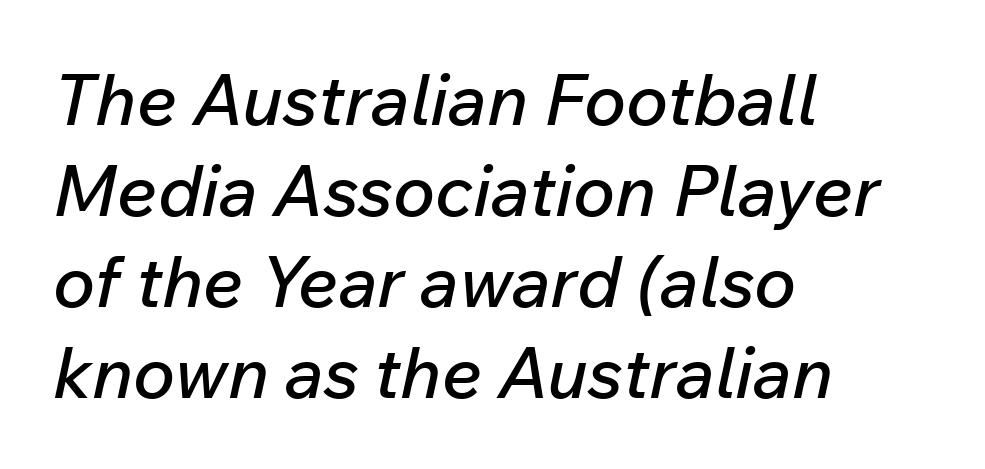
The image shows 71 px text type, italic (leaning right); set left-aligned, normal line spacing (1.28x), normal letter spacing, not underlined; low stroke contrast and a medium x-height.
